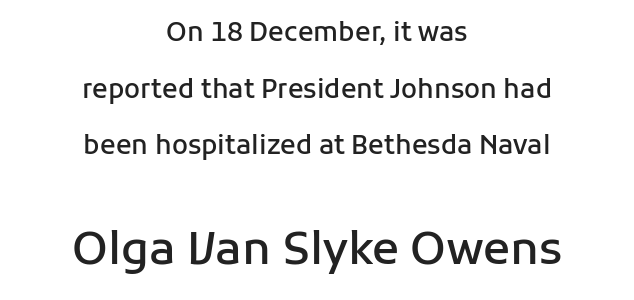
The image shows 45 px semibold sans-serif type, upright; set centered, loose line spacing (2.18x), normal letter spacing, not underlined; the second (bottom) block is 1.73x larger; low stroke contrast and a medium x-height.
